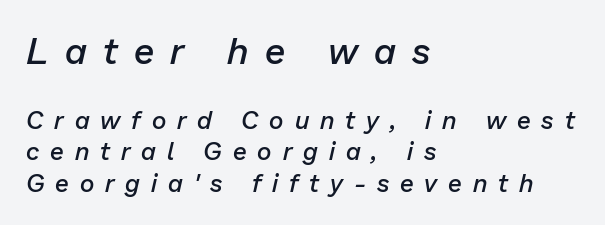
Successive baselines arrive at the customary interval. Slanted lettering throughout. Moderately thickened strokes mark this as semibold type. Whoever set this made the first block the dominant, larger element. A typesetter would call this proportional, since set widths differ per character.
